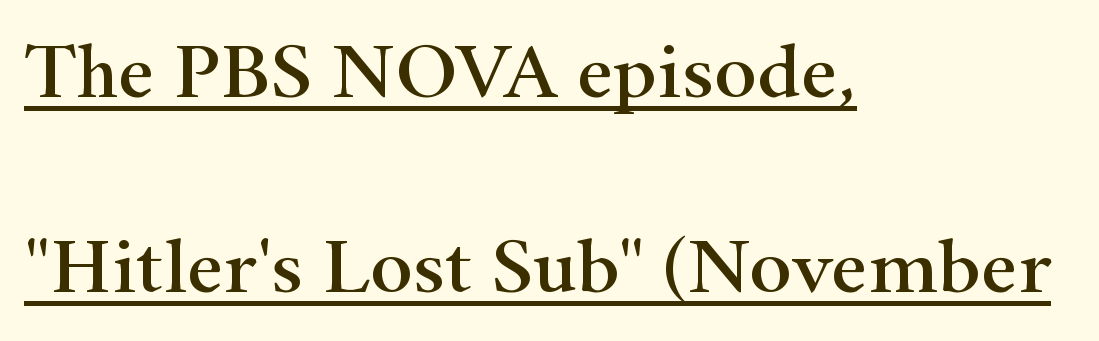
Proportional: the letters do not fall into vertical columns. Summary of vertical rhythm: relaxed, with wide interline spacing. Has an underline been added? It has. The typeface chosen for these lines features serifs. Tracking value appears to be zero — textbook default spacing.
